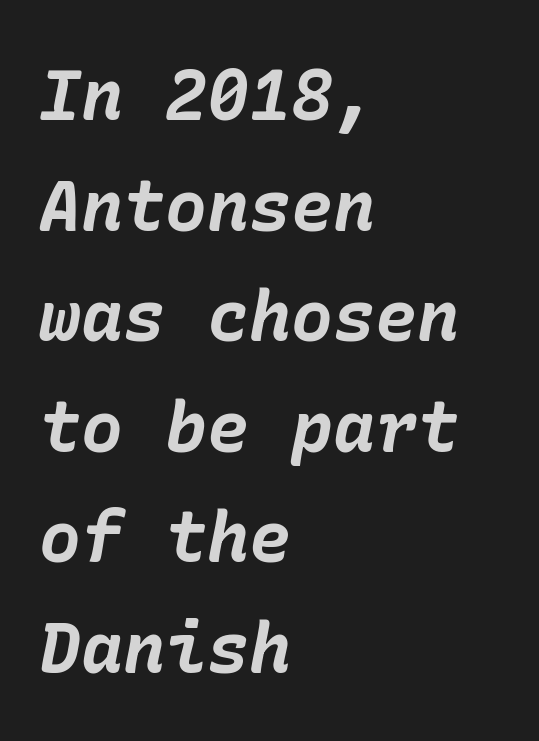
The image shows 70 px bold type, italic (leaning right); set left-aligned, normal line spacing (1.58x), normal letter spacing, not underlined; low stroke contrast and a medium x-height.
